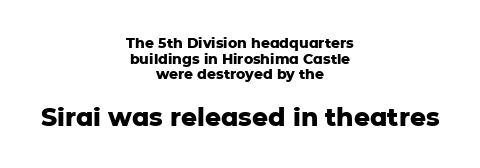
{"italic": "no", "bold": "yes", "underline": "no", "align": "center", "line_spacing": "tight", "line_spacing_ratio": 1.12, "letter_spacing": "normal", "letter_spacing_em": 0.0, "larger_block": "second", "size_ratio": 1.79, "glyph_px": 25}
